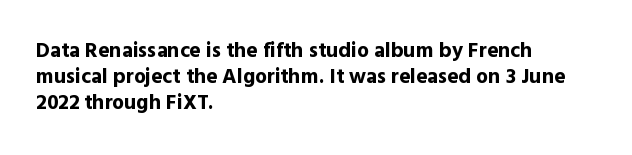
Q: Is the text bold? A: Yes.
Q: Is the text italic (slanted)? A: No, it is upright.
Q: Is the text underlined? A: No.
Q: How is the paragraph aligned? A: Left-aligned.
Q: Is the spacing between letters normal or unusually wide? A: Normal.
Q: Is the spacing between lines tight, normal or loose? A: Normal.
